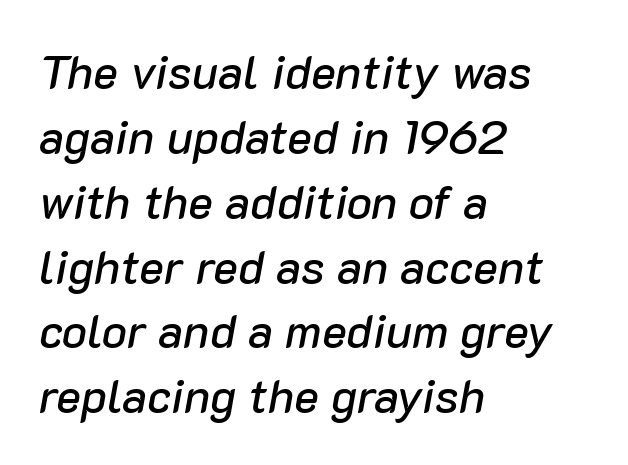
The face used here is proportionally spaced, like ordinary book or web type. How would I describe the line gaps? Plain and ordinary. Just letters on the line, the space beneath them empty. Typeset ragged right — the left edge is the straight one. The rendering applies a slant to the glyphs.
